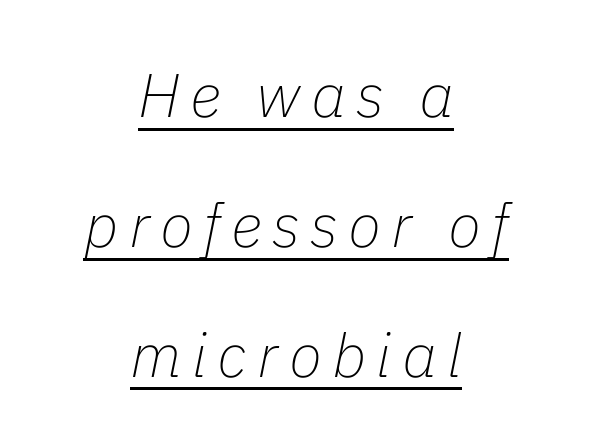
Q: Is the text bold? A: No.
Q: Is the text italic (slanted)? A: Yes, it leans right by about 11 degrees.
Q: Is the text underlined? A: Yes.
Q: How is the paragraph aligned? A: Centered.
Q: Is the spacing between lines tight, normal or loose? A: Loose.
Q: Width (condensed, normal, or wide)? A: Normal.
Q: Stroke contrast? A: Low.
Q: x-height? A: Medium.
Q: Monospaced? A: No.
